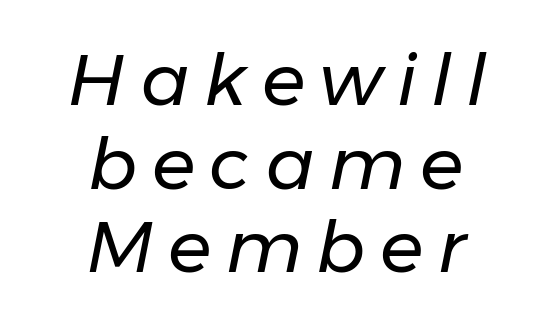
Yep, that's italic — everything's leaning. This rendering widens character spacing well past its baseline value. The rag falls on both sides of this text block equally. A light-to-regular cut is what we see here. Each letter keeps its own natural width here, so spacing adapts to shape. Descender tails drop into unmarked territory.
